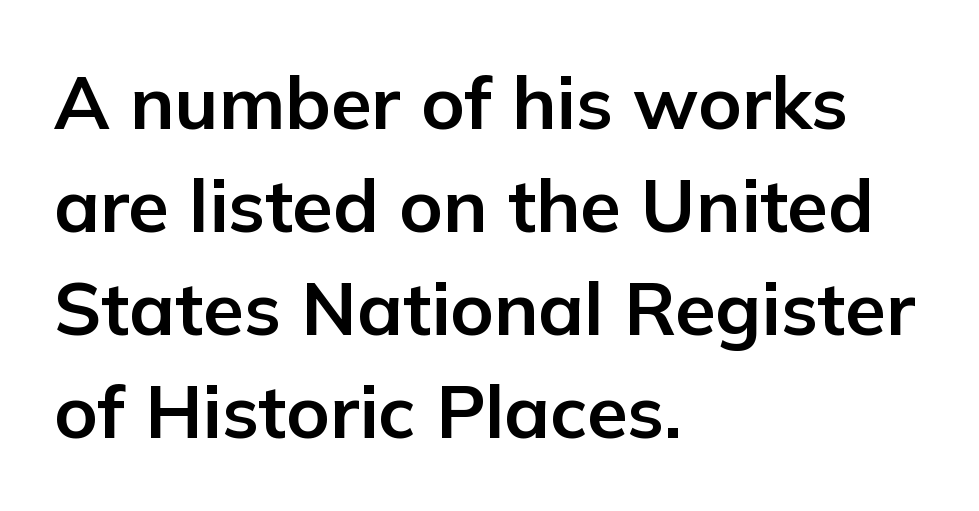
The lines in this sample share a left origin and differ only in where they stop. What stands out about the letter spacing? Nothing — it is the standard amount. Students, observe: this is what conventionally led text looks like. In terms of weight, the rendering is a true, heavy bold. The passage shown is not underscored anywhere.
